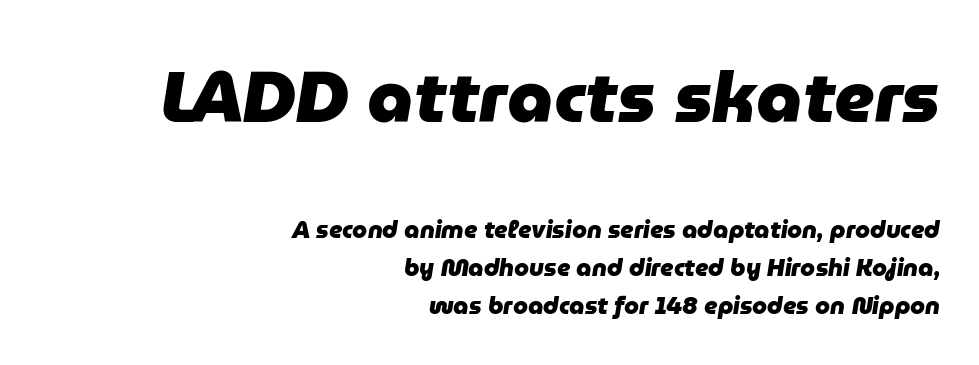
{"italic": "yes", "lean": "right", "slant_degrees": 9, "bold": "yes", "weight": "heavy", "width": "normal", "stroke_contrast": "low", "x_height": "medium", "monospaced": "no", "underline": "no", "align": "right", "line_spacing": "normal", "line_spacing_ratio": 1.58, "letter_spacing": "normal", "letter_spacing_em": 0.0, "larger_block": "first", "size_ratio": 3.0, "glyph_px": 72}
